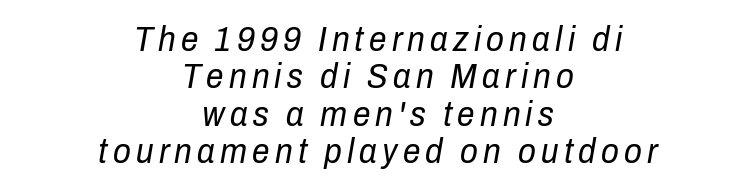
Is this a heavy cut? Hardly; it is regular or lighter. Is there much room between lines? No — they nearly touch. If you folded the block vertically in half, each line would mirror itself in length. Slanted lettering throughout. Plain, unruled lines of type.
